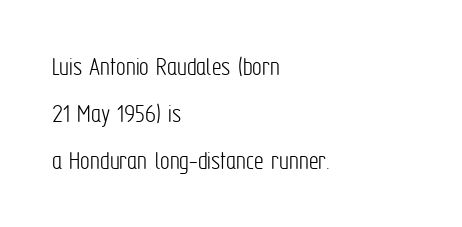
The letters sit at their default tracking, neither squeezed nor spread. The type sits square on the baseline with zero lean. A bare baseline throughout the passage. Stroke thickness stays within the range of a standard reading face or lighter. The text block is weighted toward the left margin, trailing off unevenly rightward.
